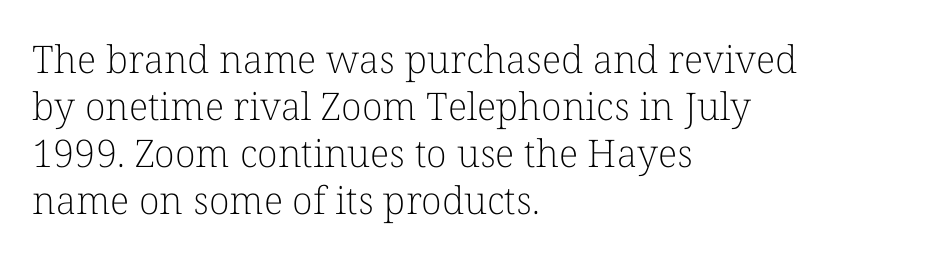
{"serif": "yes", "italic": "no", "bold": "no", "weight": "light", "width": "normal", "stroke_contrast": "low", "x_height": "medium", "monospaced": "no", "underline": "no", "align": "left", "line_spacing_ratio": 1.24, "letter_spacing": "normal", "letter_spacing_em": 0.0, "glyph_px": 38}
